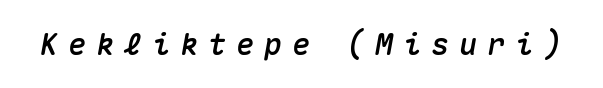
{"italic": "yes", "lean": "right", "slant_degrees": 10, "width": "normal", "stroke_contrast": "medium", "x_height": "medium", "monospaced": "yes", "underline": "no", "letter_spacing": "wide", "letter_spacing_em": 0.33, "glyph_px": 30}
